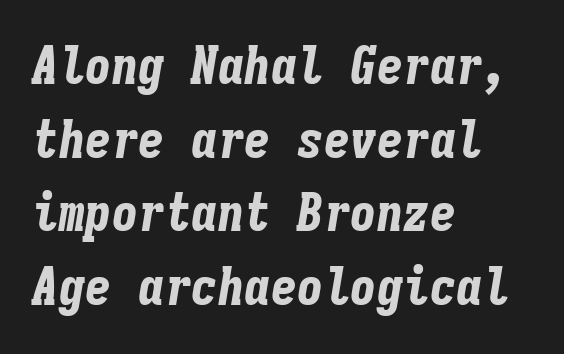
{"italic": "yes", "lean": "right", "slant_degrees": 9, "bold": "yes", "weight": "bold", "width": "condensed", "stroke_contrast": "low", "x_height": "medium", "monospaced": "yes", "underline": "no", "align": "left", "line_spacing": "normal", "line_spacing_ratio": 1.39, "letter_spacing": "normal", "letter_spacing_em": 0.0, "glyph_px": 53}
